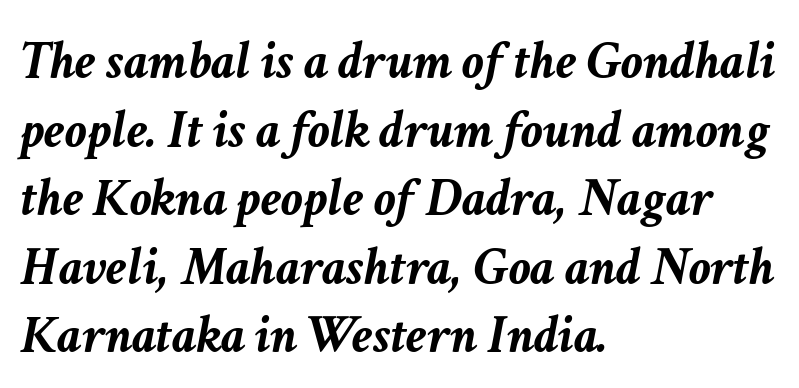
This sample uses plain, unmodified letter spacing. The font's italic variant was chosen for this text. Rule under the text: the space is simply empty. Heavy, bold letterforms. Note the varied advance widths — an 'i' is clearly narrower than an 'm'. Vertically, the passage feels balanced, rows spaced as you'd expect.
